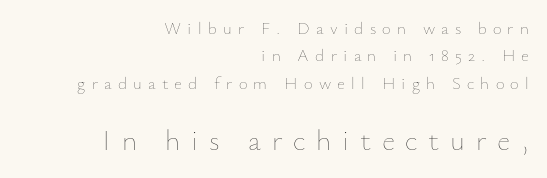
Does the bottom block carry the larger type? Yes, it does. Character widths vary here, with narrow letters taking less room than wide ones. Rule under the text: the space is simply empty. The letterforms sit at book weight or below. Characters remain perfectly vertical along every line.
